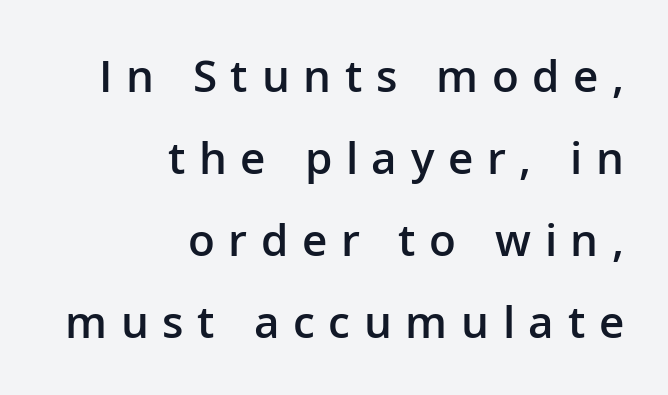
Q: Is the text bold? A: Semi-bold.
Q: Is the text italic (slanted)? A: No, it is upright.
Q: Is the typeface a serif or a sans-serif typeface? A: Sans-serif.
Q: Is the text underlined? A: No.
Q: How is the paragraph aligned? A: Right-aligned.
Q: Is the spacing between letters normal or unusually wide? A: Unusually wide.
Q: Width (condensed, normal, or wide)? A: Normal.
Q: Stroke contrast? A: Low.
Q: x-height? A: Medium.
Q: Monospaced? A: No.
